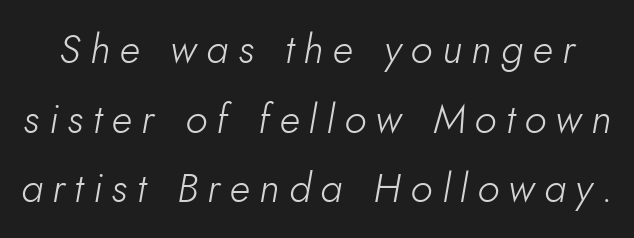
The image shows 41 px light type, italic (leaning right); set normal line spacing (1.7x), unusually wide letter spacing (+0.23 em), not underlined; low stroke contrast and a small x-height.
